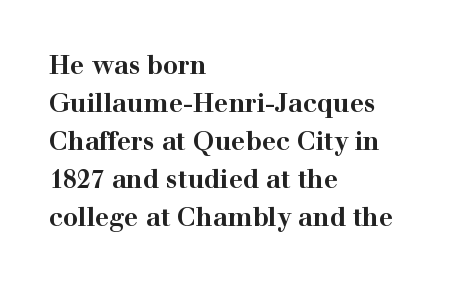
{"italic": "no", "bold": "yes", "underline": "no", "align": "left", "line_spacing": "normal", "line_spacing_ratio": 1.52, "letter_spacing": "normal", "letter_spacing_em": 0.0, "glyph_px": 25}
